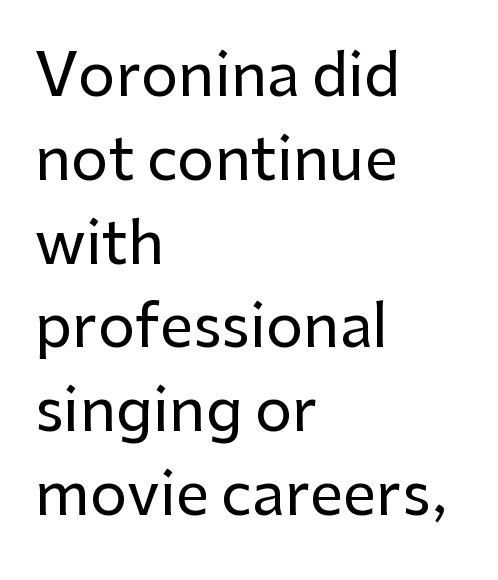
{"serif": "no", "italic": "no", "width": "normal", "stroke_contrast": "low", "x_height": "medium", "monospaced": "no", "underline": "no", "align": "left", "line_spacing": "normal", "line_spacing_ratio": 1.42, "letter_spacing": "normal", "letter_spacing_em": 0.0, "glyph_px": 59}
